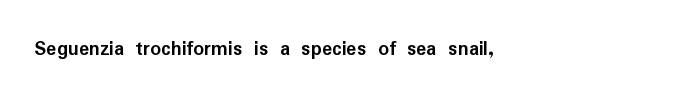
{"italic": "no", "bold": "yes", "underline": "no", "letter_spacing": "normal", "letter_spacing_em": 0.0, "glyph_px": 21}
